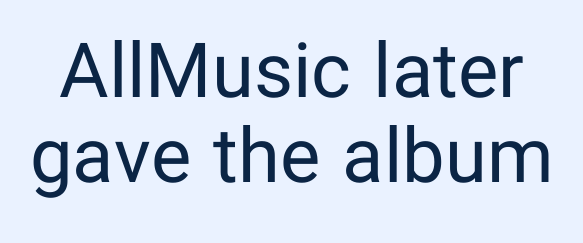
The image shows 76 px regular-weight sans-serif type, upright; set tight line spacing (1.12x), normal letter spacing, not underlined; low stroke contrast and a medium x-height.
